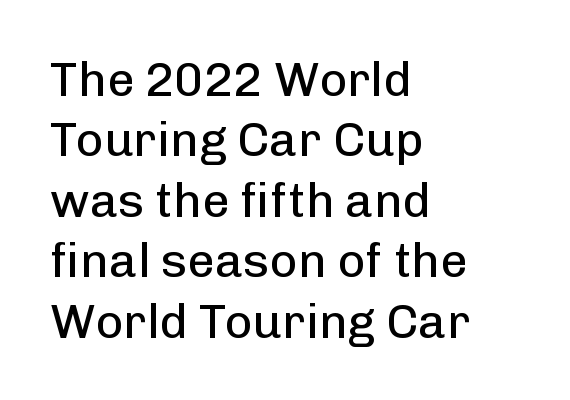
The image shows 48 px regular-weight sans-serif type, upright; set left-aligned, normal line spacing (1.26x), normal letter spacing, not underlined; low stroke contrast and a medium x-height.
